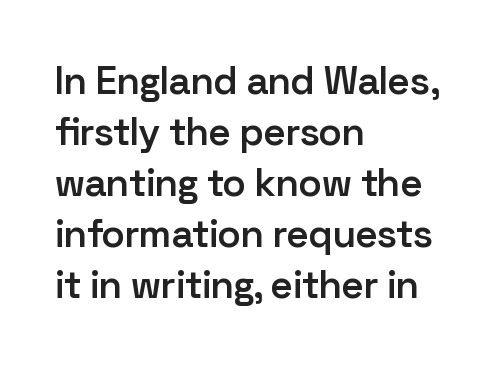
The image shows 39 px semibold sans-serif type, upright; set left-aligned, normal line spacing (1.31x), normal letter spacing, not underlined; low stroke contrast and a medium x-height.
